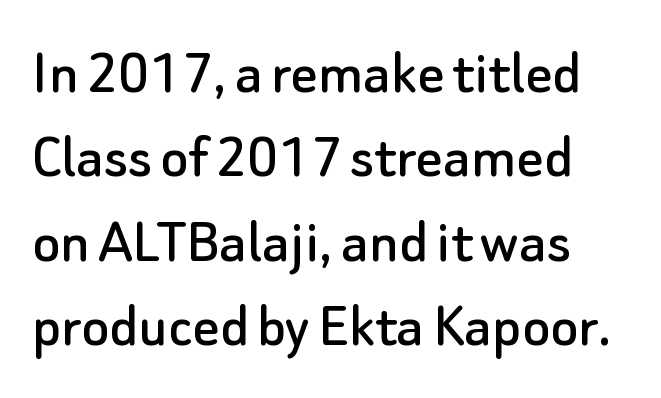
Q: Is the text italic (slanted)? A: No, it is upright.
Q: Is the typeface a serif or a sans-serif typeface? A: Sans-serif.
Q: Is the text underlined? A: No.
Q: Is the spacing between letters normal or unusually wide? A: Normal.
Q: Is the spacing between lines tight, normal or loose? A: Normal.
Q: Width (condensed, normal, or wide)? A: Normal.
Q: Stroke contrast? A: Low.
Q: x-height? A: Small.
Q: Monospaced? A: No.
